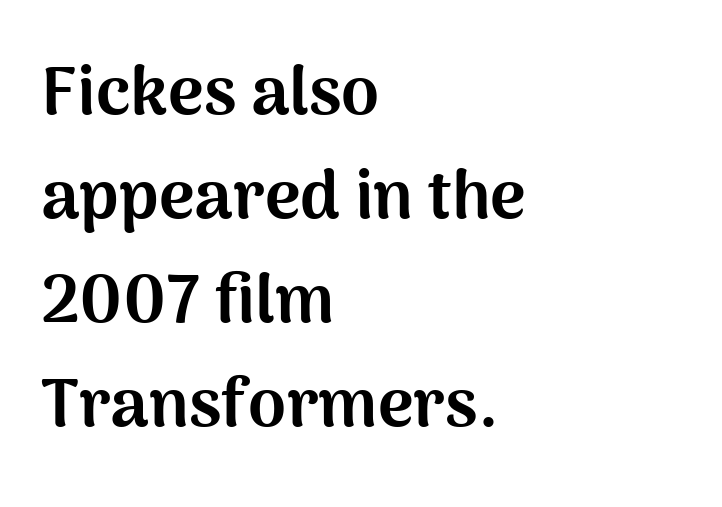
Vertically, the passage feels balanced, rows spaced as you'd expect. The passage shown has conventional tracking throughout. Varying glyph widths throughout — classic text-font behaviour. One-word summary of the alignment: left.
